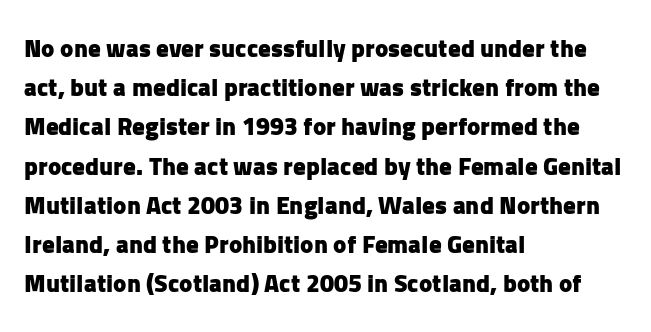
There is no visible air inserted between adjacent glyphs. This sample is left-justified, so line endings fall wherever the words run out. Normally led — the rows are evenly, conventionally spaced. The lettering holds an erect, upright posture throughout.
